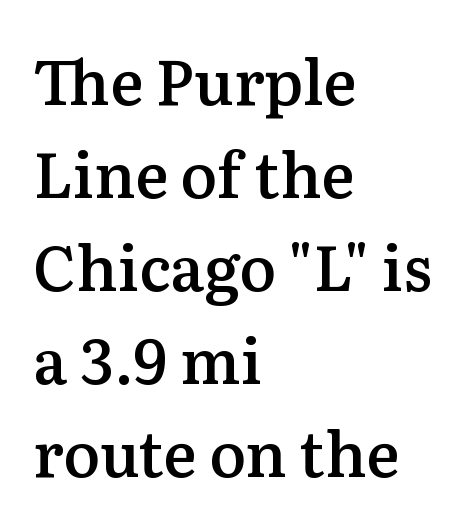
Q: Is the text bold? A: Semi-bold.
Q: Is the text italic (slanted)? A: No, it is upright.
Q: Is the typeface a serif or a sans-serif typeface? A: Serif.
Q: Is the text underlined? A: No.
Q: How is the paragraph aligned? A: Left-aligned.
Q: Is the spacing between letters normal or unusually wide? A: Normal.
Q: Is the spacing between lines tight, normal or loose? A: Normal.
Q: Width (condensed, normal, or wide)? A: Normal.
Q: Stroke contrast? A: Medium.
Q: x-height? A: Medium.
Q: Monospaced? A: No.
